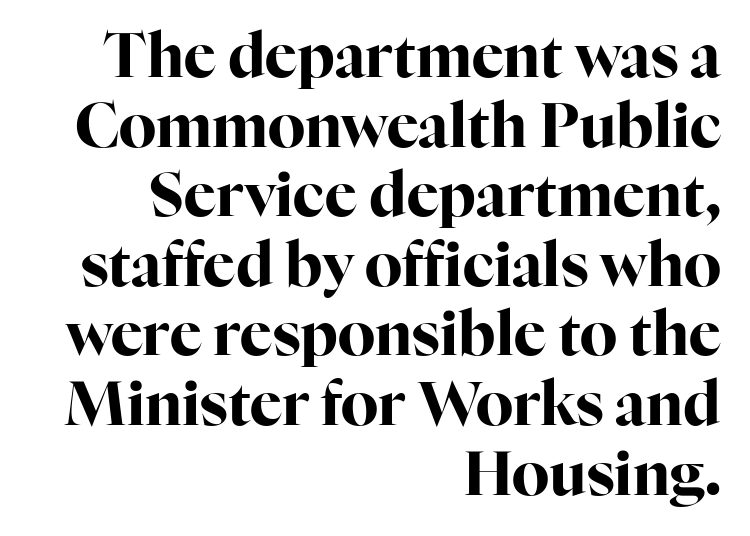
Q: Is the text bold? A: Yes.
Q: Is the text italic (slanted)? A: No, it is upright.
Q: Is the typeface a serif or a sans-serif typeface? A: Serif.
Q: Is the text underlined? A: No.
Q: How is the paragraph aligned? A: Right-aligned.
Q: Is the spacing between letters normal or unusually wide? A: Normal.
Q: Width (condensed, normal, or wide)? A: Normal.
Q: Stroke contrast? A: High.
Q: x-height? A: Medium.
Q: Monospaced? A: No.
